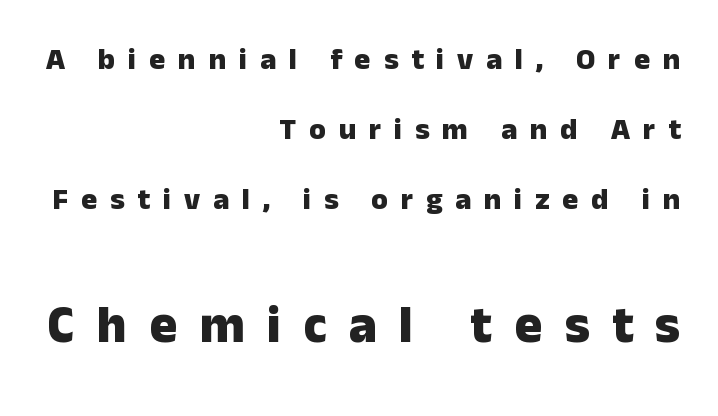
{"serif": "no", "italic": "no", "bold": "yes", "weight": "heavy", "width": "normal", "stroke_contrast": "low", "x_height": "medium", "monospaced": "no", "underline": "no", "align": "right", "line_spacing": "loose", "line_spacing_ratio": 2.33, "letter_spacing": "wide", "letter_spacing_em": 0.43, "larger_block": "second", "size_ratio": 1.73, "glyph_px": 52}
